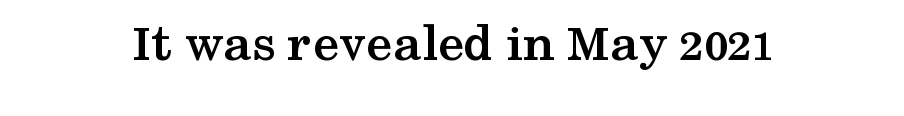
The image shows 53 px semibold, wide serif type, upright; set centered, normal letter spacing, not underlined; medium stroke contrast and a medium x-height.
